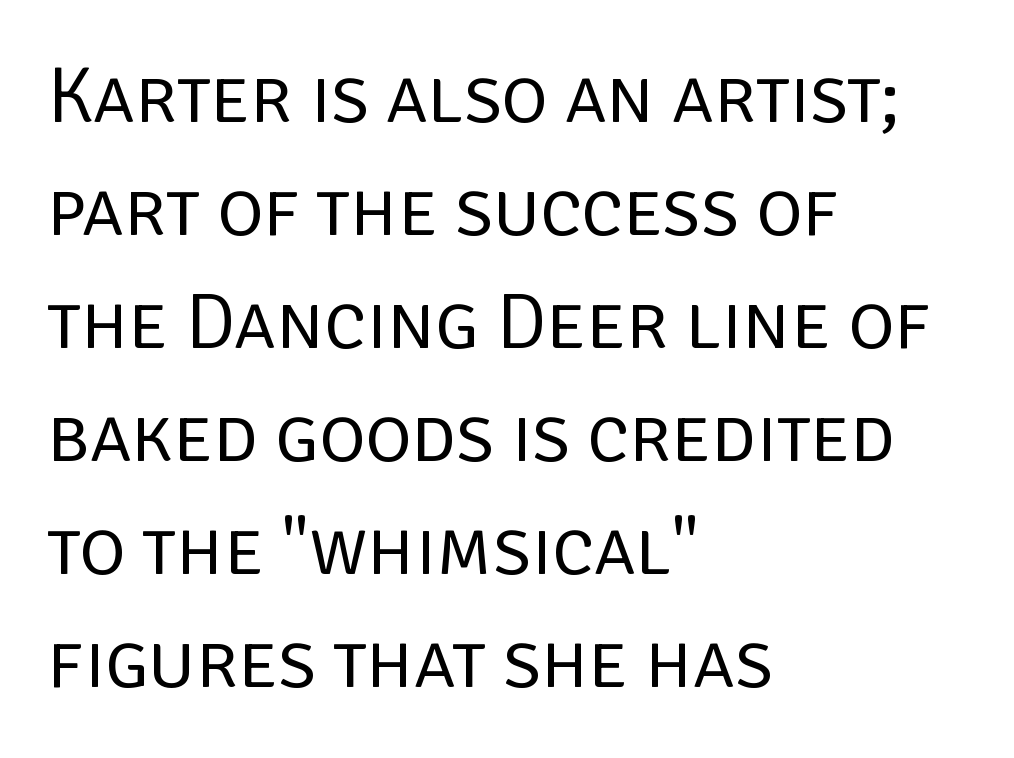
{"serif": "no", "italic": "no", "bold": "no", "weight": "regular", "width": "normal", "stroke_contrast": "low", "x_height": "large", "monospaced": "no", "underline": "no", "align": "left", "line_spacing": "normal", "line_spacing_ratio": 1.43, "letter_spacing": "normal", "letter_spacing_em": 0.0, "glyph_px": 79}
